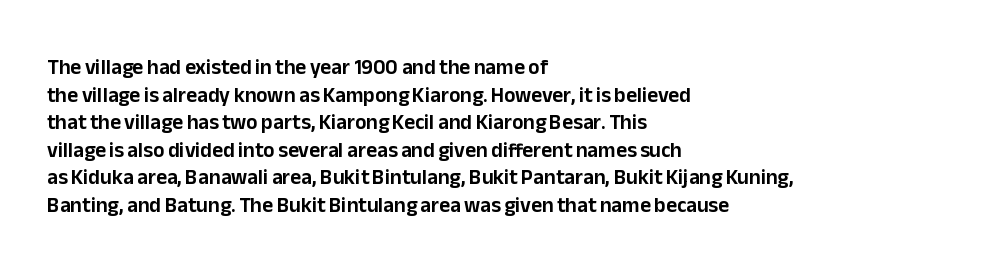
{"italic": "no", "underline": "no", "align": "left", "line_spacing": "normal", "line_spacing_ratio": 1.31, "letter_spacing": "normal", "letter_spacing_em": 0.0, "glyph_px": 21}
